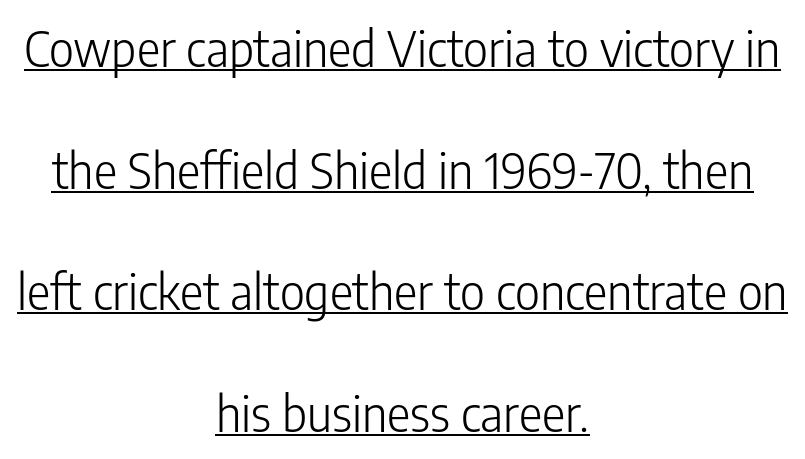
{"serif": "no", "italic": "no", "bold": "no", "weight": "light", "width": "condensed", "stroke_contrast": "low", "x_height": "medium", "monospaced": "no", "underline": "yes", "align": "center", "line_spacing": "loose", "line_spacing_ratio": 2.48, "letter_spacing": "normal", "letter_spacing_em": 0.0, "glyph_px": 49}
